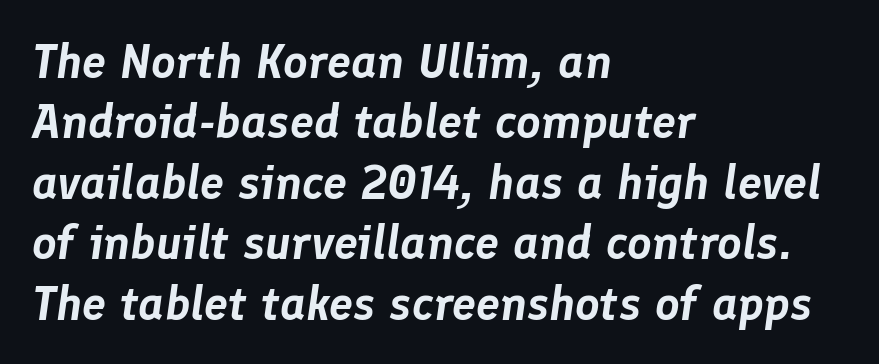
The image shows 48 px text type, italic (leaning right); set left-aligned, normal line spacing (1.26x), normal letter spacing, not underlined; low stroke contrast and a medium x-height.
